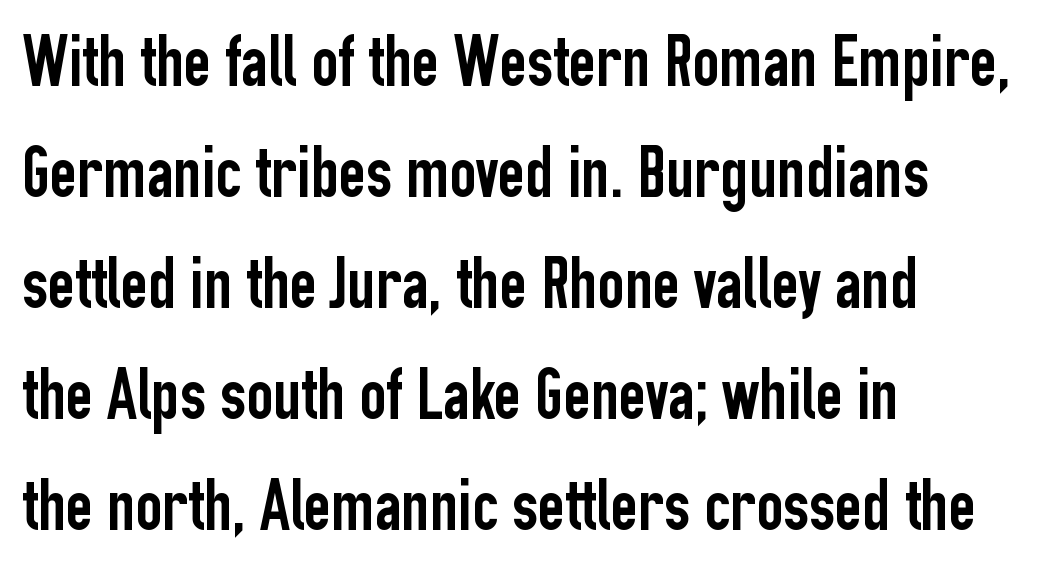
{"serif": "no", "italic": "no", "width": "condensed", "stroke_contrast": "low", "x_height": "medium", "monospaced": "no", "underline": "no", "align": "left", "line_spacing": "normal", "line_spacing_ratio": 1.5, "letter_spacing": "normal", "letter_spacing_em": 0.0, "glyph_px": 74}
